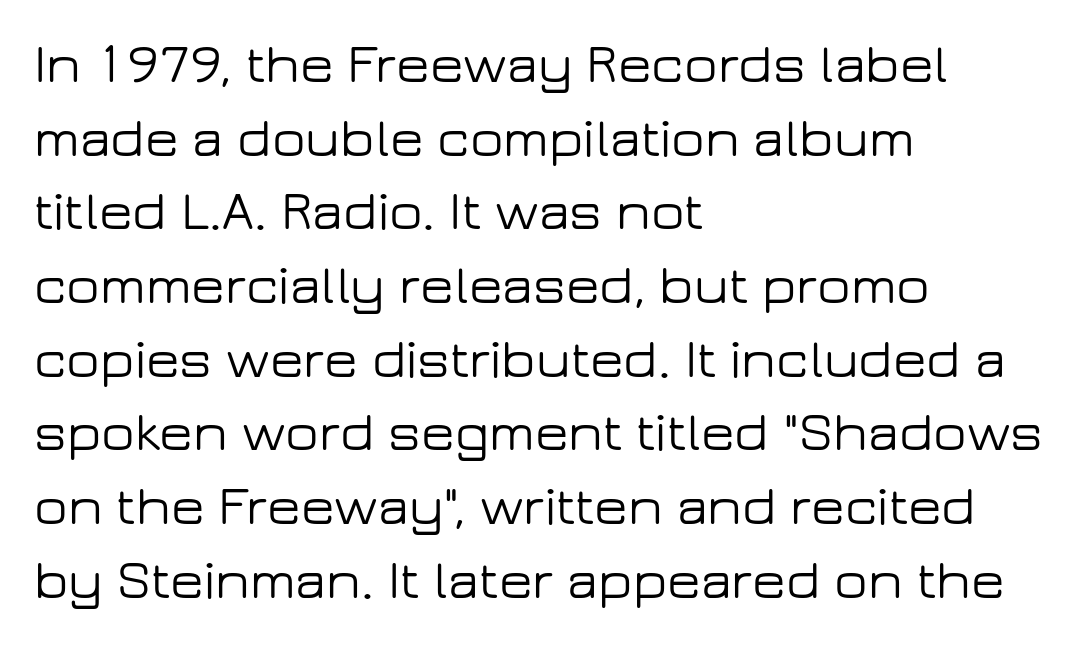
Q: Is the text italic (slanted)? A: No, it is upright.
Q: Is the typeface a serif or a sans-serif typeface? A: Sans-serif.
Q: Is the text underlined? A: No.
Q: How is the paragraph aligned? A: Left-aligned.
Q: Is the spacing between letters normal or unusually wide? A: Normal.
Q: Is the spacing between lines tight, normal or loose? A: Normal.
Q: Width (condensed, normal, or wide)? A: Wide.
Q: Stroke contrast? A: Low.
Q: x-height? A: Medium.
Q: Monospaced? A: No.
